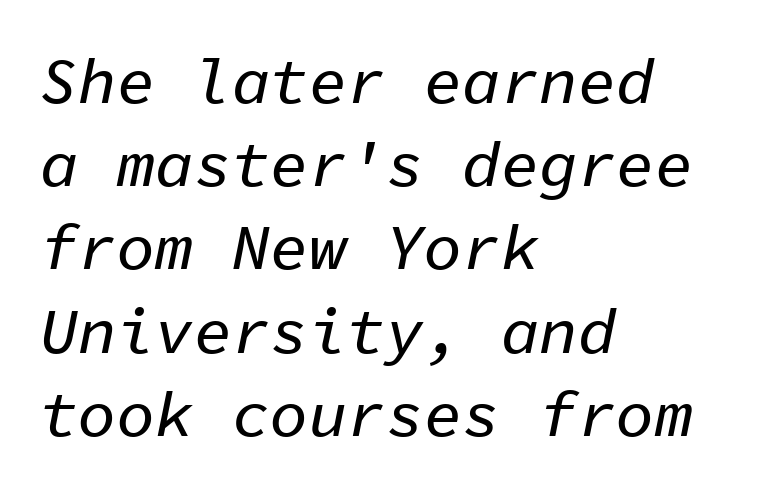
This sample has the even, mechanical cadence of fixed-width lettering. Descenders are the only things crossing below the line. Honestly, the row spacing looks completely unremarkable. The paragraph has a hard left edge and a soft right edge.
